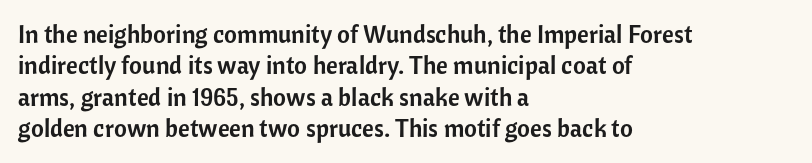
The space directly below the letters is spotless. Whoever set this chose a conventional vertical rhythm. The typesetter chose a ragged-right arrangement here. Posture: straight, roman, zero tilt. Standard letterfit; no display-style spreading of the glyphs.
